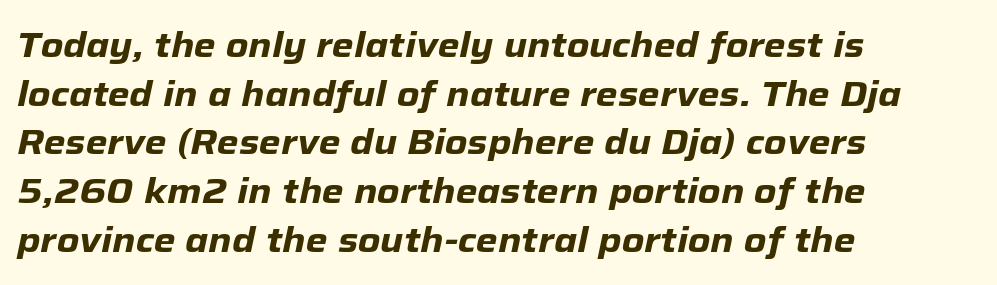
{"italic": "yes", "lean": "right", "slant_degrees": 12, "bold": "yes", "weight": "heavy", "width": "normal", "stroke_contrast": "low", "x_height": "medium", "monospaced": "no", "underline": "no", "align": "left", "line_spacing": "normal", "line_spacing_ratio": 1.39, "letter_spacing": "normal", "letter_spacing_em": 0.0, "glyph_px": 35}
